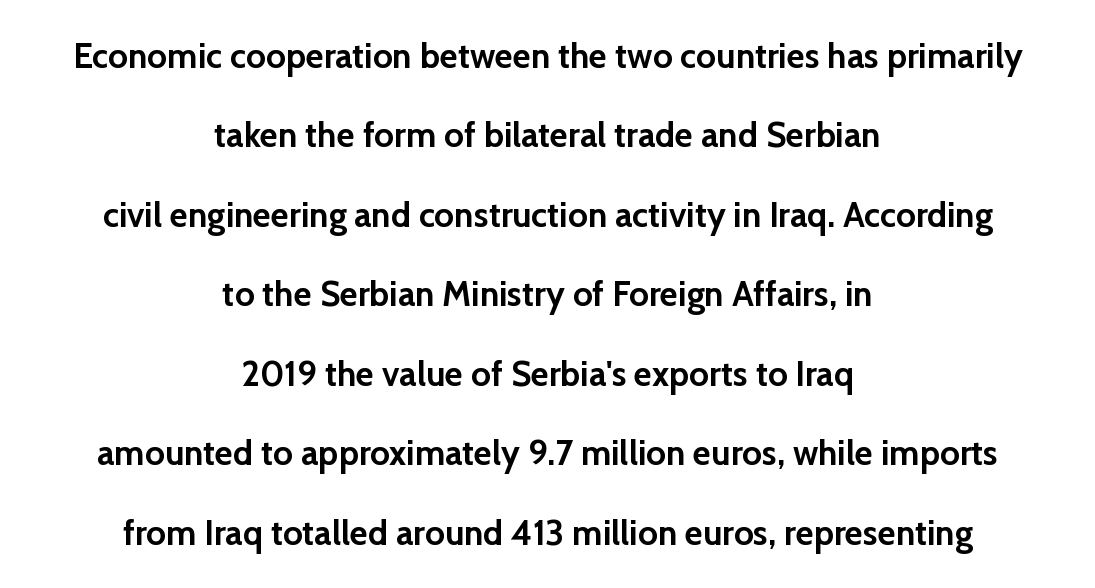
What weight is shown? A full bold with thick strokes. Ordinary non-slanted type is in use. This sample uses a sans-serif face. Descenders hang freely into open space. What stands out about the letter spacing? Nothing — it is the standard amount. The vertical gap from one line to the next is large.
